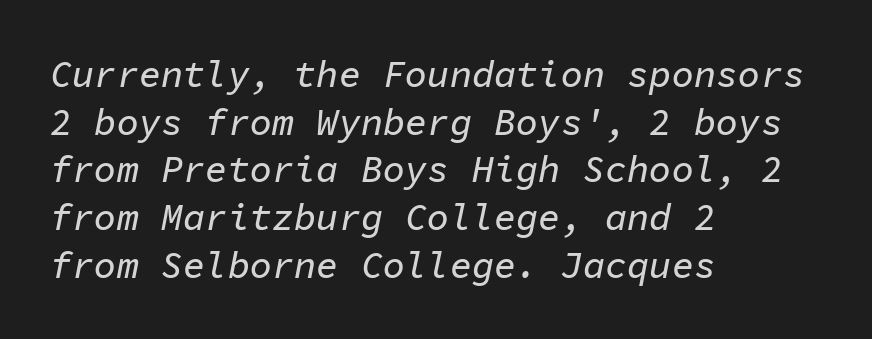
The lines in this sample share a left origin and differ only in where they stop. Line spacing here is normal. Looks like terminal output: every glyph gets an equal slot. The axis of the letterforms is tilted away from vertical.
